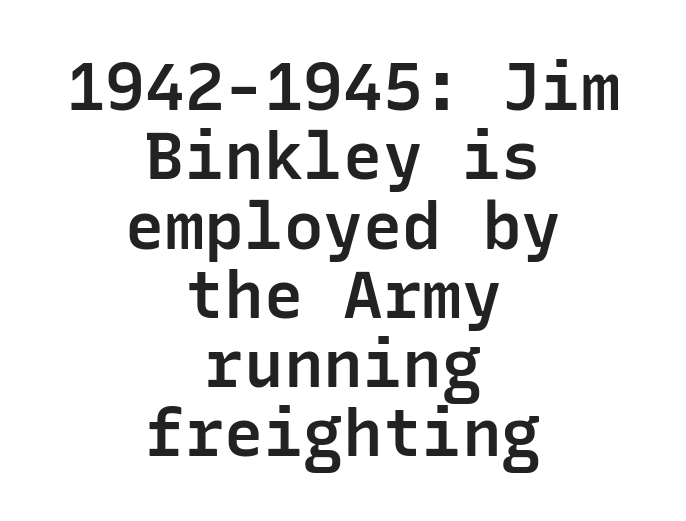
{"serif": "no", "italic": "no", "bold": "semi", "weight": "semibold", "width": "normal", "stroke_contrast": "low", "x_height": "medium", "monospaced": "yes", "underline": "no", "align": "center", "line_spacing": "tight", "line_spacing_ratio": 1.05, "letter_spacing": "normal", "letter_spacing_em": 0.0, "glyph_px": 66}
